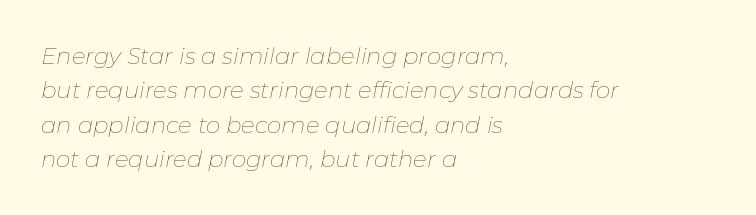
{"italic": "yes", "lean": "right", "slant_degrees": 11, "bold": "no", "underline": "no", "align": "left", "line_spacing": "normal", "line_spacing_ratio": 1.5, "letter_spacing": "normal", "letter_spacing_em": 0.0, "glyph_px": 23}
